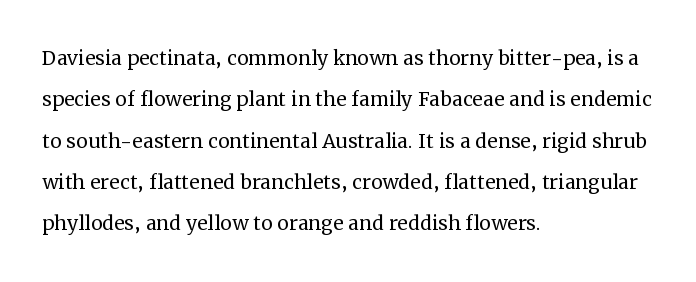
The image shows 26 px text type, upright; set left-aligned, normal line spacing (1.59x), normal letter spacing, not underlined.
